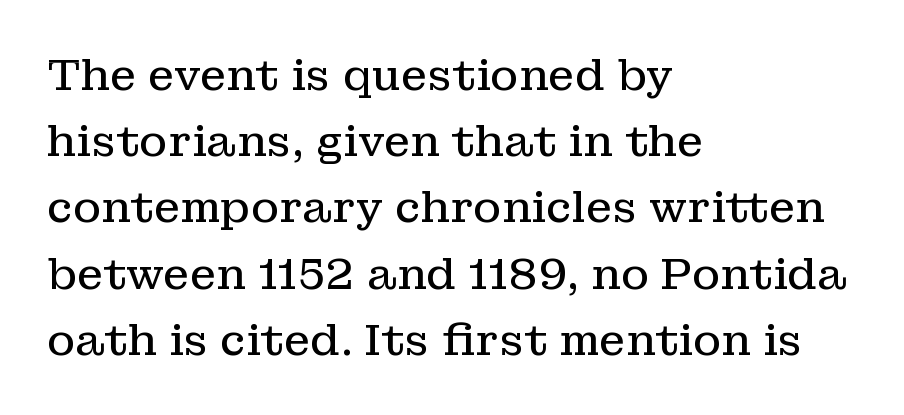
Q: Is the text bold? A: No.
Q: Is the text italic (slanted)? A: No, it is upright.
Q: Is the typeface a serif or a sans-serif typeface? A: Serif.
Q: Is the text underlined? A: No.
Q: How is the paragraph aligned? A: Left-aligned.
Q: Is the spacing between letters normal or unusually wide? A: Normal.
Q: Is the spacing between lines tight, normal or loose? A: Normal.
Q: Width (condensed, normal, or wide)? A: Normal.
Q: Stroke contrast? A: Low.
Q: x-height? A: Medium.
Q: Monospaced? A: No.
